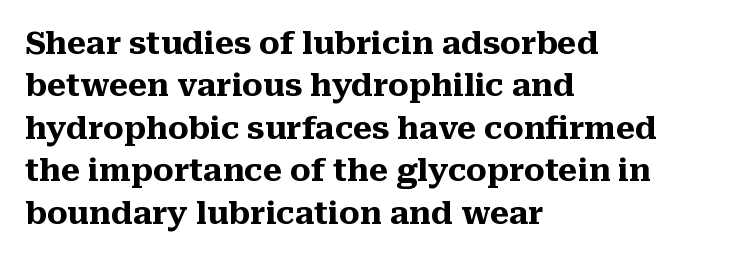
{"serif": "yes", "italic": "no", "bold": "yes", "weight": "heavy", "width": "normal", "stroke_contrast": "medium", "x_height": "medium", "monospaced": "no", "underline": "no", "align": "left", "line_spacing": "normal", "line_spacing_ratio": 1.37, "letter_spacing": "normal", "letter_spacing_em": 0.0, "glyph_px": 31}
